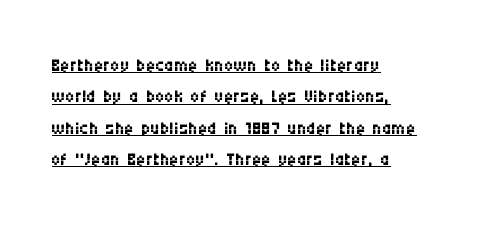
The letters stand straight up with perfectly vertical stems. Weight class: somewhere from thin through regular. This sample carries an underscore along the baseline area. The type is set solid horizontally, with unmodified tracking.
